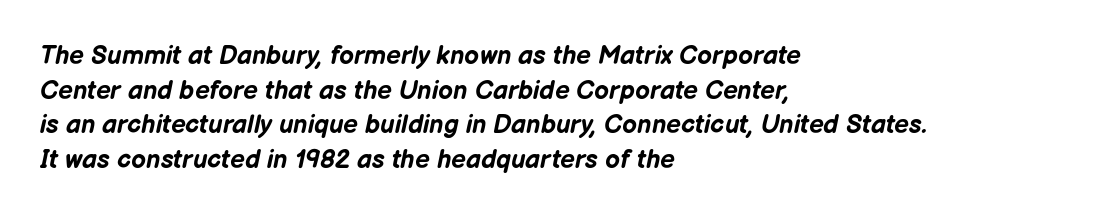
The image shows 26 px bold type, italic (leaning right); set left-aligned, normal line spacing (1.33x), normal letter spacing, not underlined.
